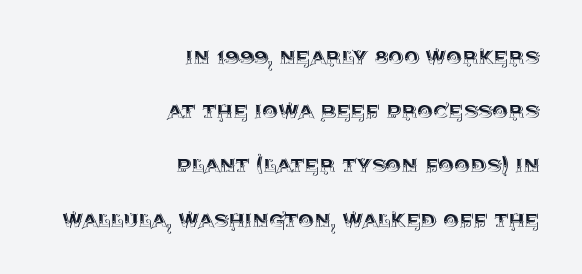
Decoration check: the copy has no underline. The font's upright variant was chosen for this text. If you drew a ruler down the right edge, every line would touch it. Horizontal bands of white between lines are thick stripes. The line texture is even and compact thanks to regular tracking.
